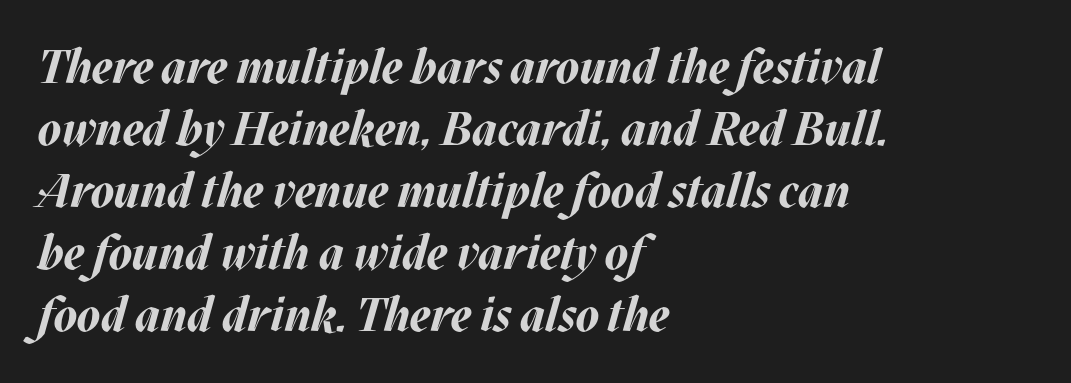
{"italic": "yes", "lean": "right", "slant_degrees": 17, "bold": "yes", "weight": "bold", "width": "normal", "stroke_contrast": "medium", "x_height": "large", "monospaced": "no", "underline": "no", "align": "left", "line_spacing": "normal", "line_spacing_ratio": 1.32, "letter_spacing": "normal", "letter_spacing_em": 0.0, "glyph_px": 47}
